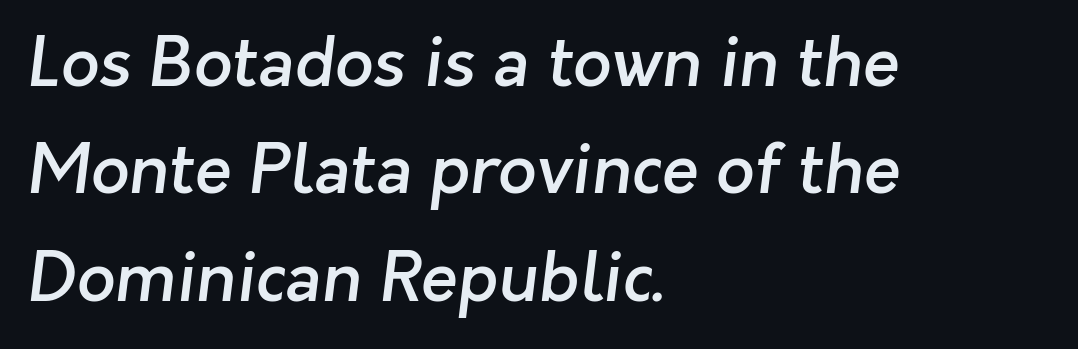
The image shows 68 px semibold sans-serif type; set left-aligned, normal line spacing (1.58x), normal letter spacing, not underlined; low stroke contrast and a medium x-height.
